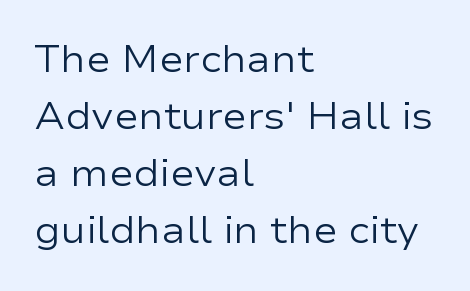
Q: Is the text bold? A: No.
Q: Is the text italic (slanted)? A: No, it is upright.
Q: Is the typeface a serif or a sans-serif typeface? A: Sans-serif.
Q: Is the text underlined? A: No.
Q: How is the paragraph aligned? A: Left-aligned.
Q: Is the spacing between letters normal or unusually wide? A: Normal.
Q: Is the spacing between lines tight, normal or loose? A: Normal.
Q: Width (condensed, normal, or wide)? A: Wide.
Q: Stroke contrast? A: Low.
Q: x-height? A: Medium.
Q: Monospaced? A: No.
